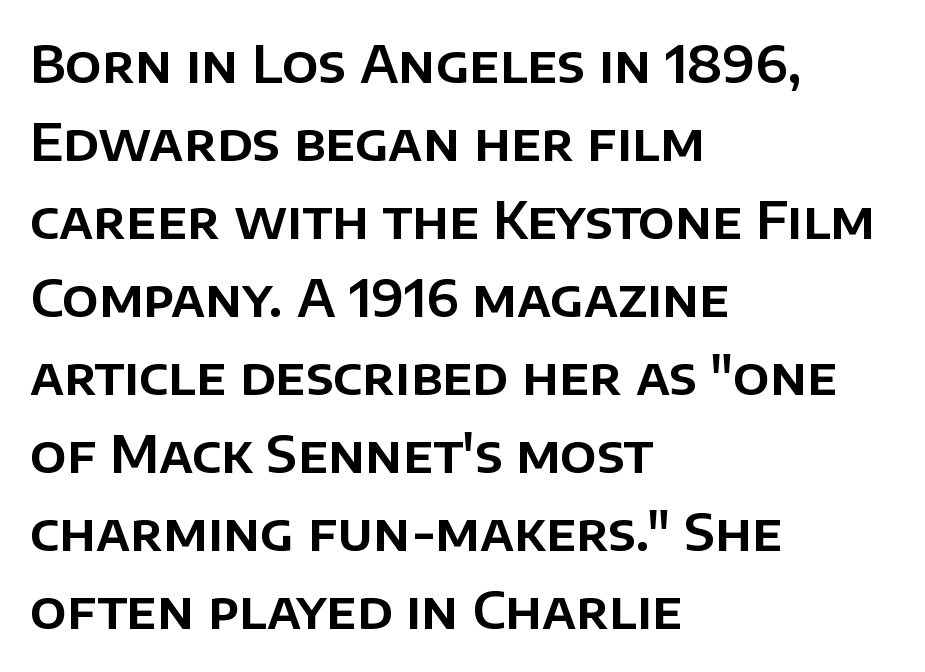
Q: Is the text italic (slanted)? A: No, it is upright.
Q: Is the typeface a serif or a sans-serif typeface? A: Sans-serif.
Q: Is the text underlined? A: No.
Q: How is the paragraph aligned? A: Left-aligned.
Q: Is the spacing between letters normal or unusually wide? A: Normal.
Q: Is the spacing between lines tight, normal or loose? A: Normal.
Q: Width (condensed, normal, or wide)? A: Normal.
Q: Stroke contrast? A: Low.
Q: x-height? A: Large.
Q: Monospaced? A: No.
